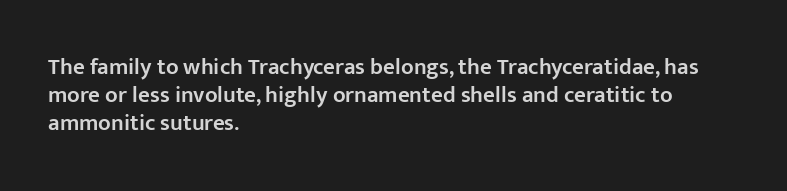
Q: Is the text bold? A: Semi-bold.
Q: Is the text italic (slanted)? A: No, it is upright.
Q: Is the text underlined? A: No.
Q: How is the paragraph aligned? A: Left-aligned.
Q: Is the spacing between letters normal or unusually wide? A: Normal.
